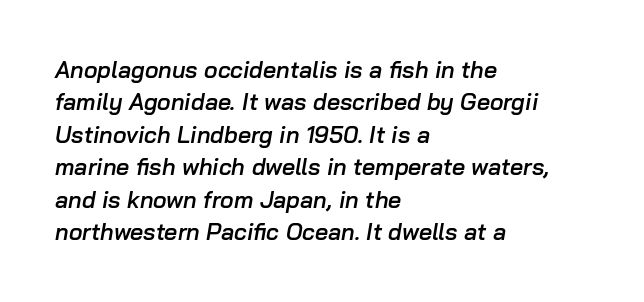
Rule under the text: the space is simply empty. What stands out about the letter spacing? Nothing — it is the standard amount. An italicized treatment has been applied to the whole sample. Evenly set lines give the paragraph a standard silhouette. Notice how the passage keeps a crisp vertical edge on the left only. Emphasis by weight is partial: semibold.
